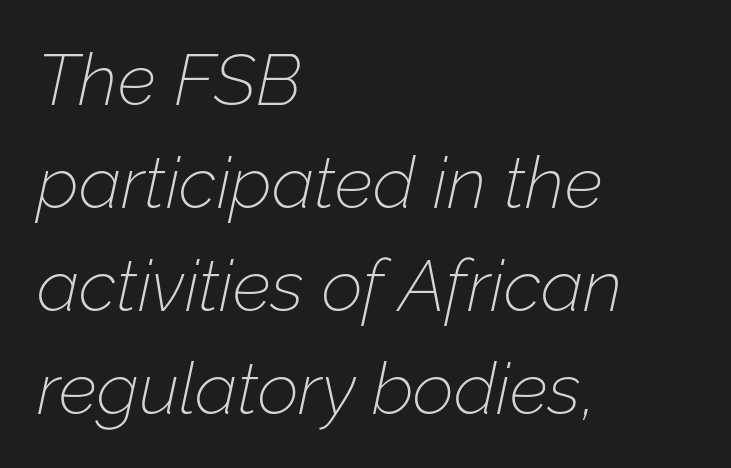
The image shows 72 px thin type, italic (leaning right); set left-aligned, normal line spacing (1.43x), normal letter spacing, not underlined; low stroke contrast and a medium x-height.
